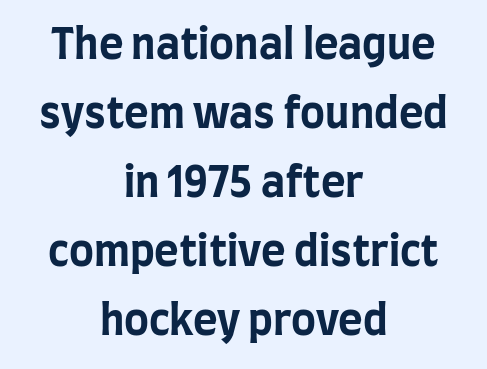
{"serif": "no", "italic": "no", "bold": "yes", "weight": "bold", "width": "condensed", "stroke_contrast": "low", "x_height": "large", "monospaced": "no", "underline": "no", "align": "center", "line_spacing": "normal", "line_spacing_ratio": 1.64, "letter_spacing": "normal", "letter_spacing_em": 0.0, "glyph_px": 42}
